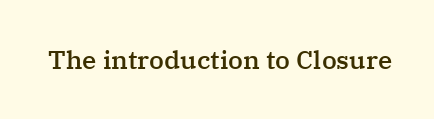
Q: Is the text bold? A: Semi-bold.
Q: Is the text italic (slanted)? A: No, it is upright.
Q: Is the text underlined? A: No.
Q: Is the spacing between letters normal or unusually wide? A: Normal.
